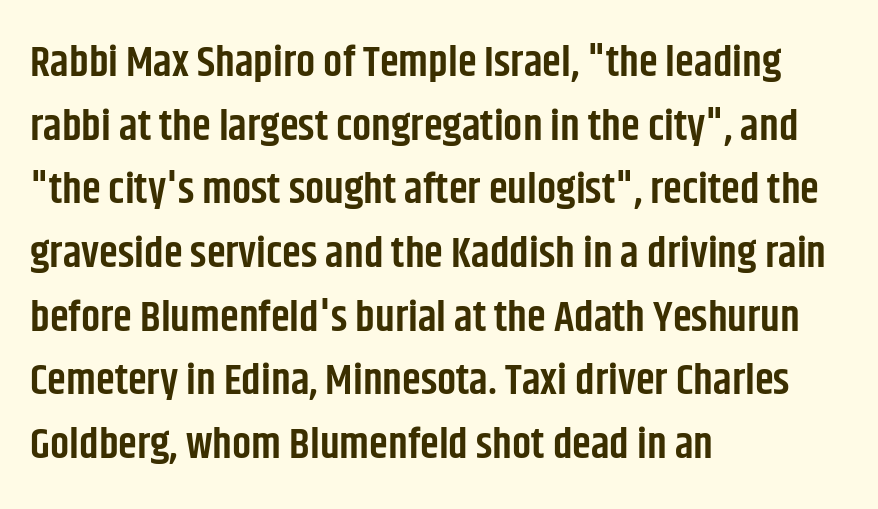
The image shows 43 px semibold, condensed sans-serif type, upright; set left-aligned, normal line spacing (1.48x), normal letter spacing, not underlined; low stroke contrast and a large x-height.
